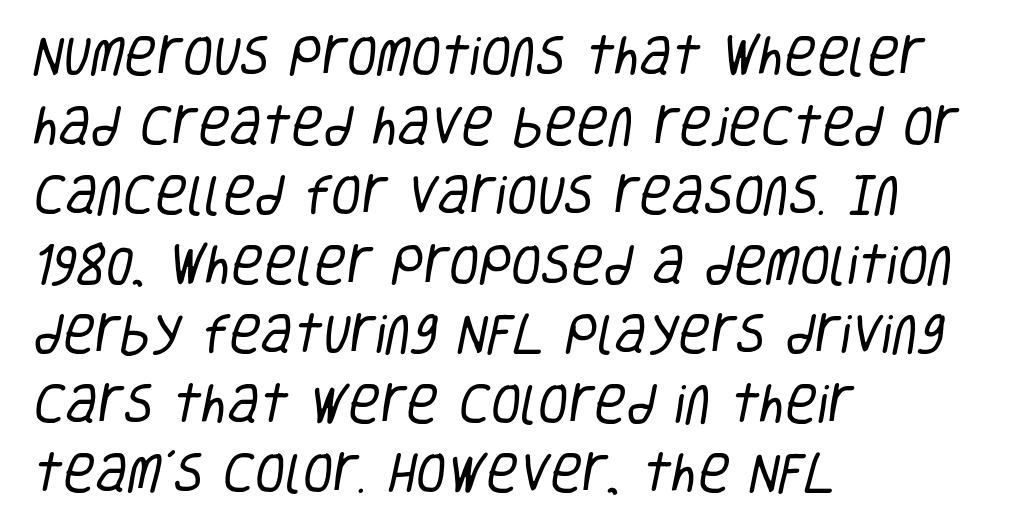
The typesetting does not lean heavy: it is not bold. The text block is weighted toward the left margin, trailing off unevenly rightward. Proportional: the letters do not fall into vertical columns. In terms of leading, this rendering sits right in the middle.
